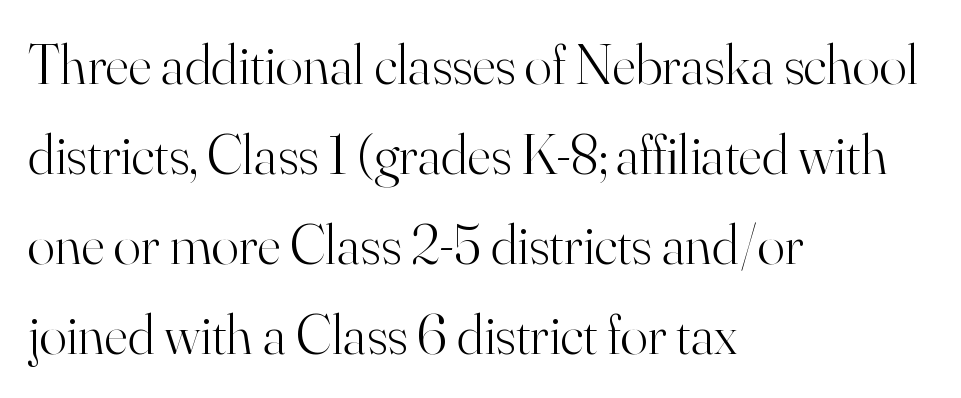
Q: Is the text bold? A: No.
Q: Is the text italic (slanted)? A: No, it is upright.
Q: Is the typeface a serif or a sans-serif typeface? A: Serif.
Q: Is the text underlined? A: No.
Q: How is the paragraph aligned? A: Left-aligned.
Q: Is the spacing between letters normal or unusually wide? A: Normal.
Q: Is the spacing between lines tight, normal or loose? A: Normal.
Q: Width (condensed, normal, or wide)? A: Normal.
Q: Stroke contrast? A: High.
Q: x-height? A: Small.
Q: Monospaced? A: No.
